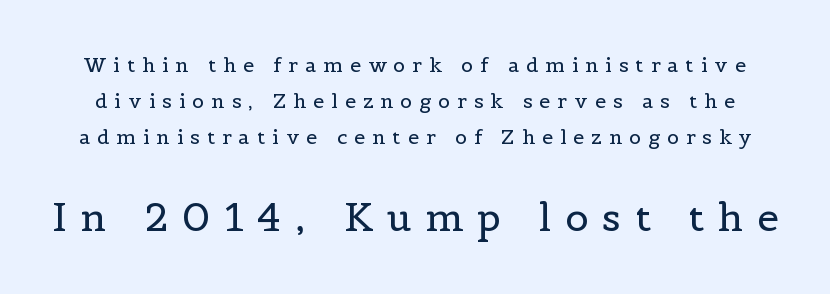
The image shows 39 px regular-weight serif type, upright; set line spacing 1.81x, unusually wide letter spacing (+0.35 em), not underlined; the second (bottom) block is 1.95x larger; a medium x-height.
